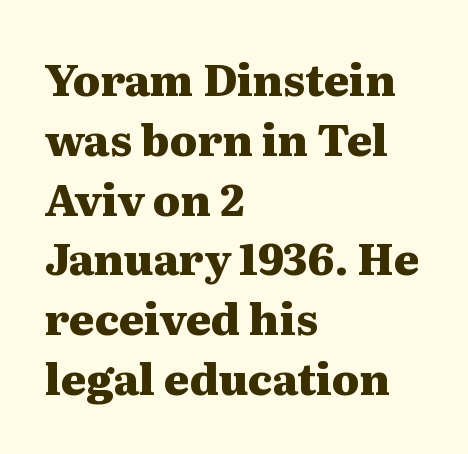
Q: Is the text bold? A: Yes.
Q: Is the text italic (slanted)? A: No, it is upright.
Q: Is the typeface a serif or a sans-serif typeface? A: Serif.
Q: Is the text underlined? A: No.
Q: How is the paragraph aligned? A: Left-aligned.
Q: Is the spacing between letters normal or unusually wide? A: Normal.
Q: Is the spacing between lines tight, normal or loose? A: Normal.
Q: Width (condensed, normal, or wide)? A: Wide.
Q: Stroke contrast? A: Medium.
Q: x-height? A: Medium.
Q: Monospaced? A: No.
